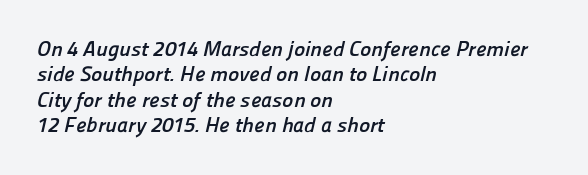
Q: Is the text bold? A: Yes.
Q: Is the text underlined? A: No.
Q: How is the paragraph aligned? A: Left-aligned.
Q: Is the spacing between letters normal or unusually wide? A: Normal.
